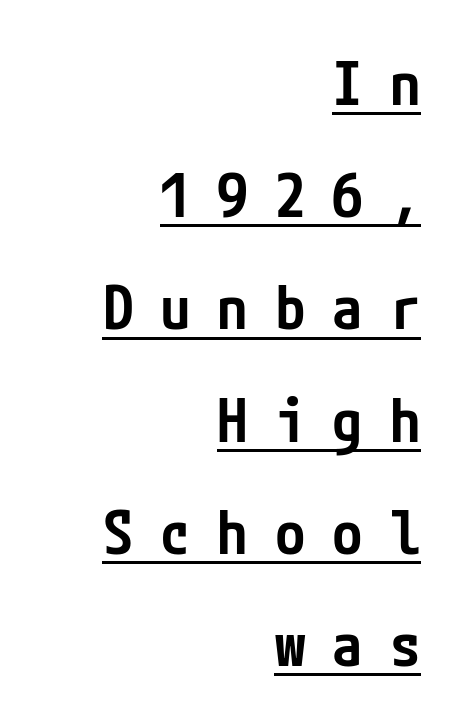
A flush-right, rag-left setting is used for this passage. Students, note that the glyphs here are deliberately spaced far apart. Does the weight exceed regular? Yes, but only to semibold. Posture: straight, roman, zero tilt. Students, observe the line beneath the letters — that is underlining. The characters display no serif detailing; their extremities are plain.
